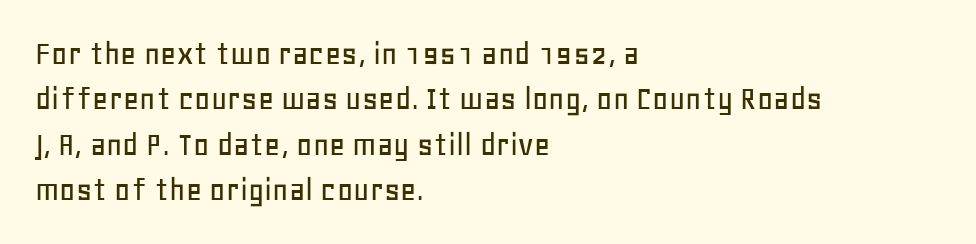
{"serif": "no", "italic": "no", "width": "normal", "stroke_contrast": "low", "x_height": "large", "monospaced": "no", "underline": "no", "align": "left", "line_spacing": "normal", "line_spacing_ratio": 1.3, "letter_spacing": "normal", "letter_spacing_em": 0.0, "glyph_px": 35}
